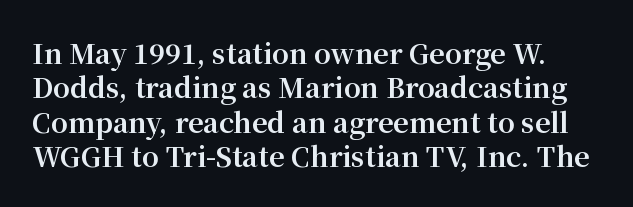
The image shows 27 px bold type, upright; set normal line spacing (1.27x), normal letter spacing, not underlined.
